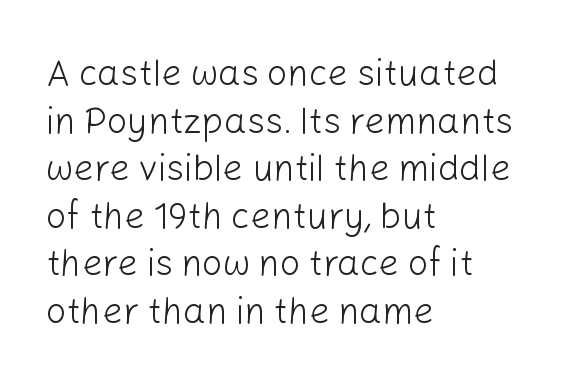
The image shows 36 px light sans-serif type, upright; set left-aligned, normal line spacing (1.32x), normal letter spacing, not underlined; low stroke contrast and a medium x-height.
